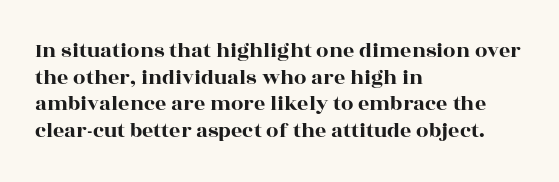
A student would call this left alignment; a typographer would say flush left, rag right. Nobody touched the tracking dial on this one. Tall strokes in this sample are plumb rather than angled. Descenders are the only things crossing below the line.
